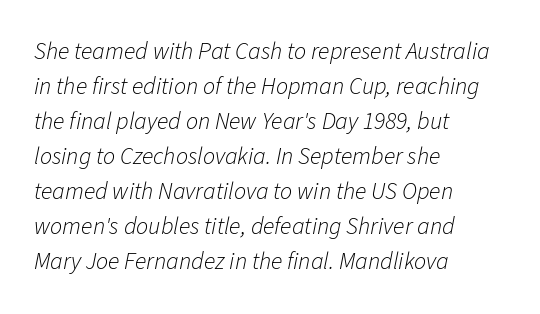
Between one letter and the next there's only the usual sliver of space. The rag falls on the right side of this text block. The block of text has a typical density, with ordinary space between rows. This is not heavy type; no bold has been used. These lines were composed using italics. Anything drawn beneath the words? Only blank space.
